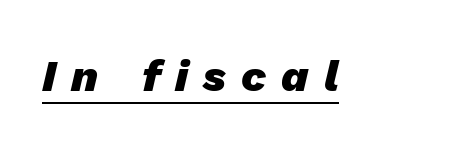
The typesetting leans heavy: a genuine bold. Observe the wide spacing: letters keep a clear distance from each other. Observe the lean: these are italic letterforms. Underlined type. Spacing verdict: proportional, widths tailored to each character.
